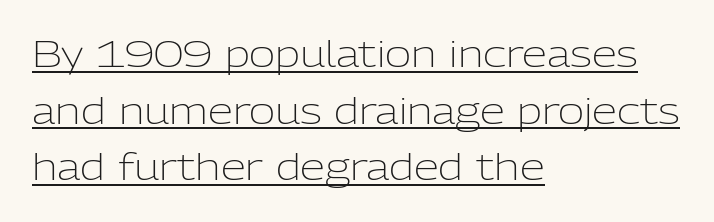
{"serif": "no", "italic": "no", "bold": "no", "weight": "light", "width": "normal", "stroke_contrast": "low", "x_height": "medium", "monospaced": "no", "underline": "yes", "align": "left", "line_spacing": "normal", "line_spacing_ratio": 1.57, "letter_spacing": "normal", "letter_spacing_em": 0.0, "glyph_px": 36}
